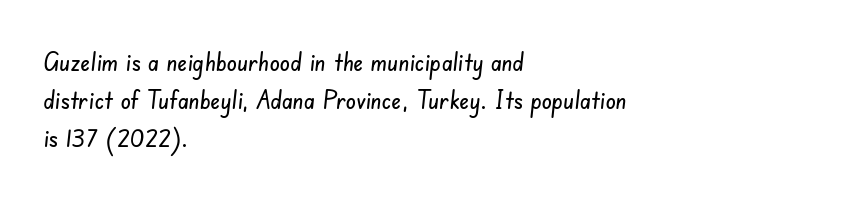
{"underline": "no", "align": "left", "line_spacing": "normal", "line_spacing_ratio": 1.47, "letter_spacing": "normal", "letter_spacing_em": 0.0, "glyph_px": 26}
